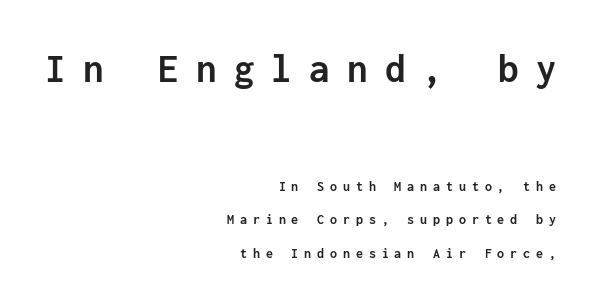
The initial chunk of copy outweighs the following chunk in type size. In terms of leading, this rendering errs on the spacious side. The face used here is rendered with a markedly widened letterfit. A typesetter would mark this as roman, not italic.
